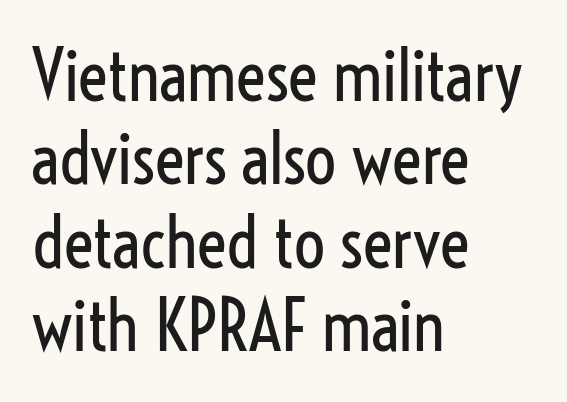
The image shows 69 px regular-weight, condensed sans-serif type, upright; set left-aligned, line spacing 1.21x, normal letter spacing, not underlined; low stroke contrast and a medium x-height.
